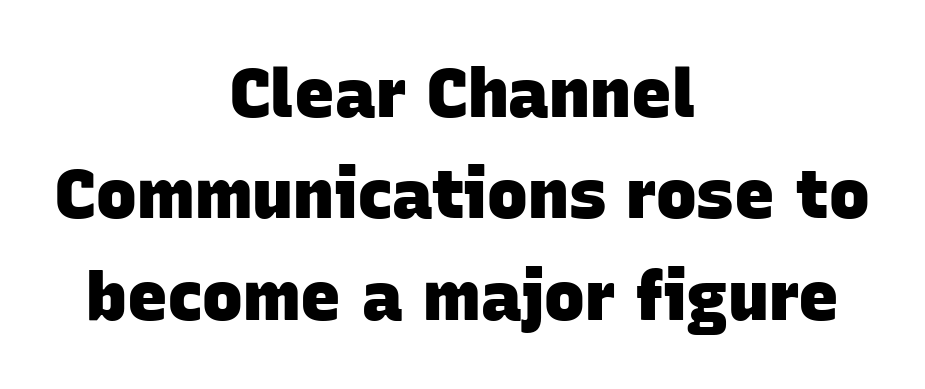
Q: Is the text bold? A: Yes.
Q: Is the typeface a serif or a sans-serif typeface? A: Sans-serif.
Q: Is the text underlined? A: No.
Q: How is the paragraph aligned? A: Centered.
Q: Is the spacing between letters normal or unusually wide? A: Normal.
Q: Is the spacing between lines tight, normal or loose? A: Normal.
Q: Width (condensed, normal, or wide)? A: Normal.
Q: Stroke contrast? A: Low.
Q: x-height? A: Large.
Q: Monospaced? A: No.
